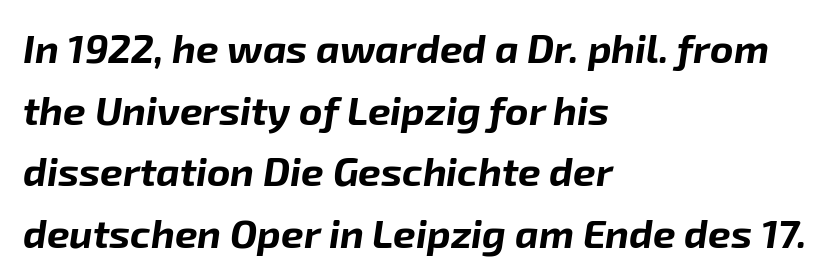
Q: Is the text bold? A: Yes.
Q: Is the text italic (slanted)? A: Yes, it leans right by about 8 degrees.
Q: Is the text underlined? A: No.
Q: How is the paragraph aligned? A: Left-aligned.
Q: Is the spacing between letters normal or unusually wide? A: Normal.
Q: Is the spacing between lines tight, normal or loose? A: Normal.
Q: Width (condensed, normal, or wide)? A: Normal.
Q: Stroke contrast? A: Low.
Q: x-height? A: Medium.
Q: Monospaced? A: No.
